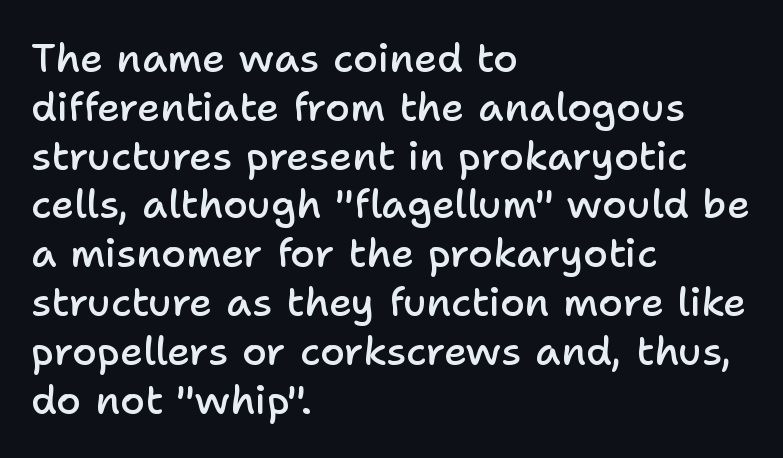
The image shows 40 px semibold sans-serif type, upright; set left-aligned, line spacing 1.22x, normal letter spacing, not underlined; low stroke contrast and a medium x-height.
